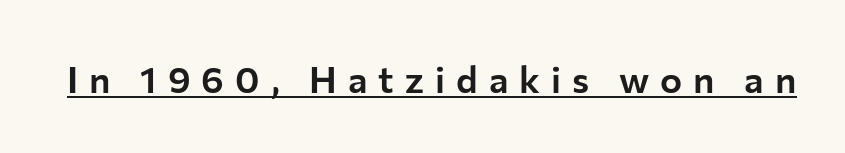
The image shows 37 px sans-serif type, upright; set unusually wide letter spacing (+0.3 em), underlined; low stroke contrast and a medium x-height.
